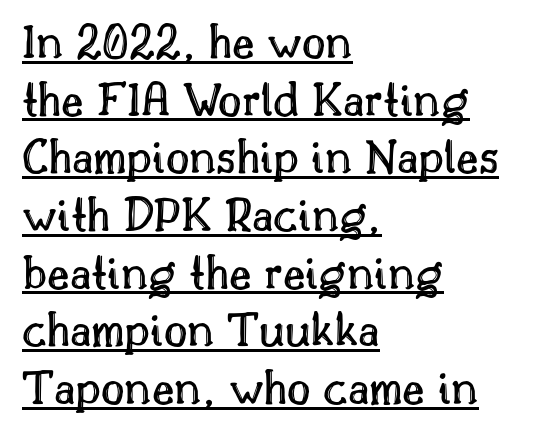
{"italic": "no", "width": "normal", "x_height": "small", "monospaced": "no", "underline": "yes", "align": "left", "line_spacing": "tight", "line_spacing_ratio": 1.13, "letter_spacing": "normal", "letter_spacing_em": 0.0, "glyph_px": 51}
